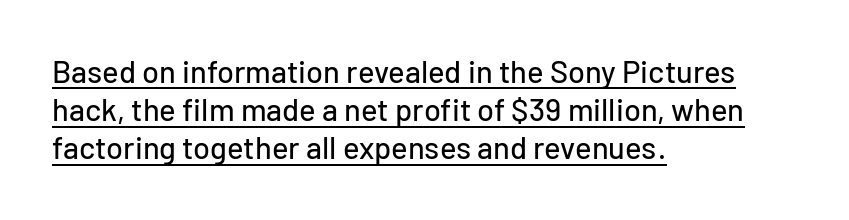
{"serif": "no", "italic": "no", "width": "normal", "stroke_contrast": "low", "x_height": "medium", "monospaced": "no", "underline": "yes", "align": "left", "line_spacing_ratio": 1.23, "letter_spacing": "normal", "letter_spacing_em": 0.0, "glyph_px": 31}
